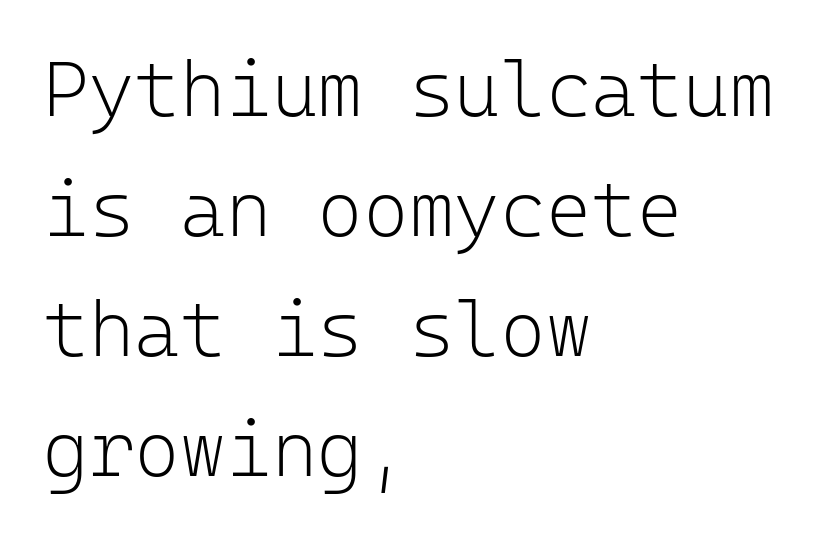
The characters are drawn with everyday or finer stroke widths. Every stem runs plumb, perpendicular to the baseline. Nothing unusual about the tracking: characters are spaced as the font intends. Typographically, this falls in the sans-serif category. The space beneath each line is pristine and unruled. The rendering uses a moderate line-height, typical for paragraphs.
